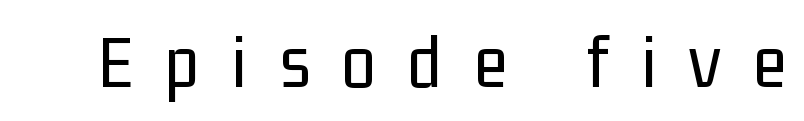
The image shows 77 px regular-weight, condensed sans-serif type, upright; set unusually wide letter spacing (+0.42 em), not underlined; low stroke contrast and a medium x-height.
